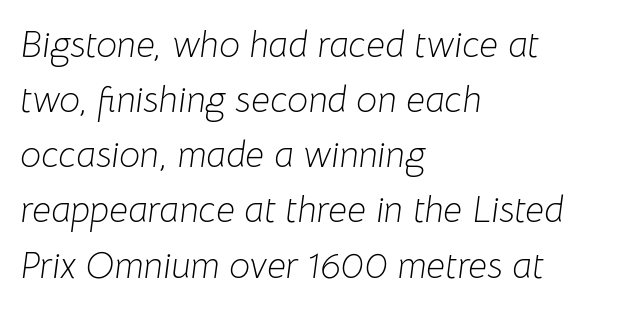
The image shows 37 px light type, italic (leaning right); set left-aligned, normal line spacing (1.49x), normal letter spacing, not underlined; low stroke contrast and a medium x-height.
